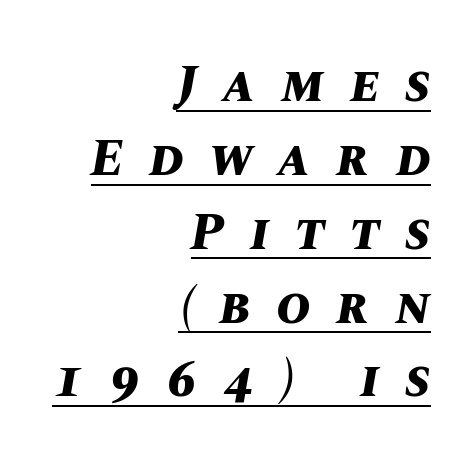
Typesetter's note: full bold, strokes at maximum text heaviness. The passage shown is typed in a proportional face where columns would drift. The compositor pushed each line to the right boundary. It's the slanting kind of type.
